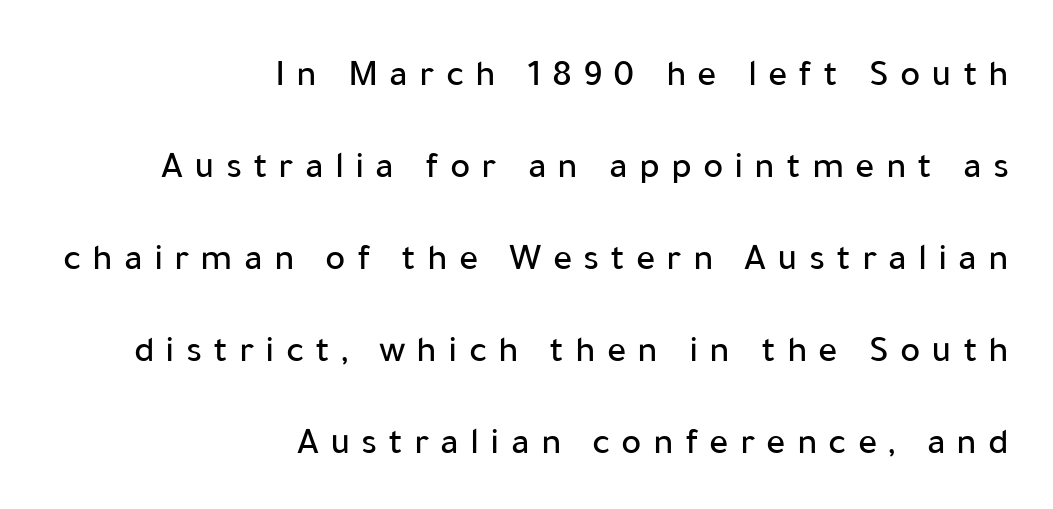
The image shows 38 px sans-serif type, upright; set right-aligned, loose line spacing (2.42x), unusually wide letter spacing (+0.29 em), not underlined; low stroke contrast and a medium x-height.
